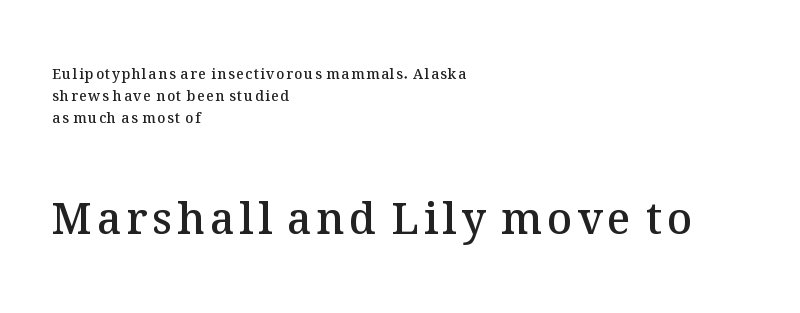
Varying glyph widths throughout — classic text-font behaviour. Every stem runs plumb, perpendicular to the baseline. Nobody drew a line under any word here. If you squint, the bottom block still reads clearly — it's the larger of the two. Teacher's note: observe the even left margin — that is flush-left alignment.
